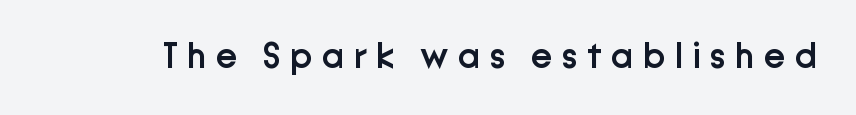
The image shows 36 px semibold sans-serif type, upright; set unusually wide letter spacing (+0.26 em), not underlined; low stroke contrast and a medium x-height.
